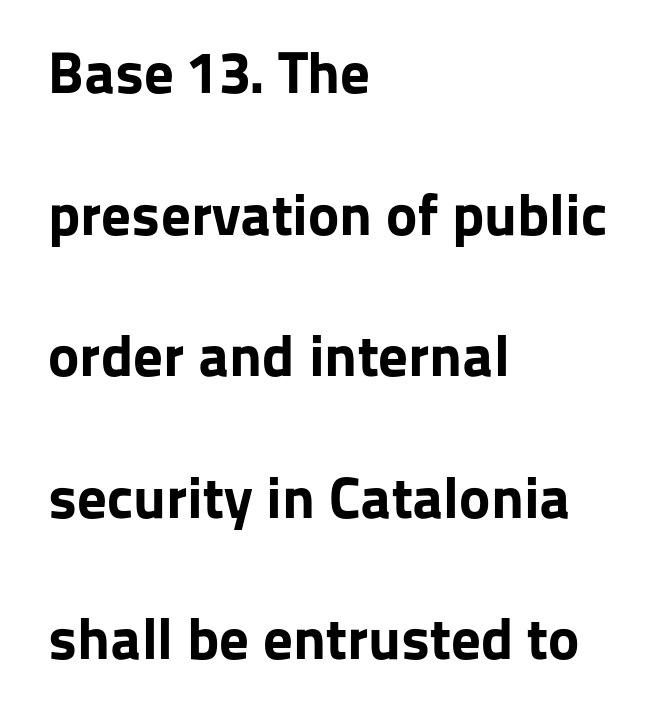
The glyphs in this specimen are sans serif. This is heavy type, rendered in bold. This sample is left-justified, so line endings fall wherever the words run out. This rendering features lettering with no underline. Vertical strokes here are truly vertical. Character widths vary here, with narrow letters taking less room than wide ones.
